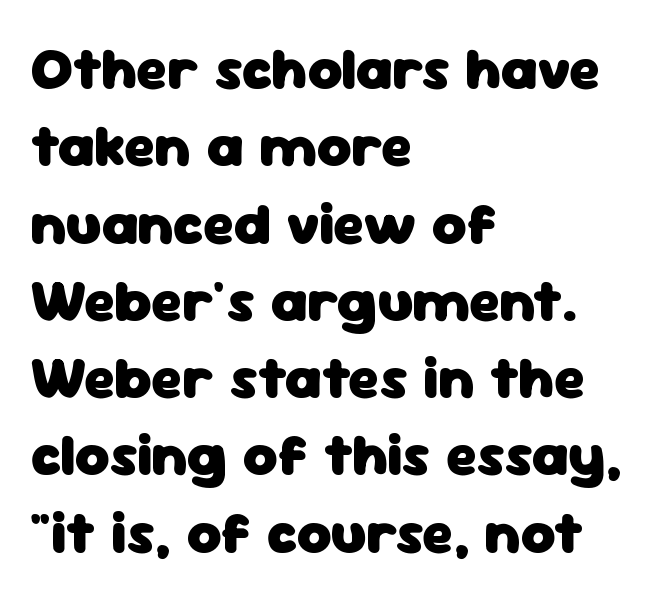
One-word summary of the alignment: left. Check under the words: just untouched page. Short note: letters normally spaced. This sample has the flowing, uneven cadence of proportional lettering. Interline gaps are of average width in this sample. The passage shown is typeset with a sans-serif family.
